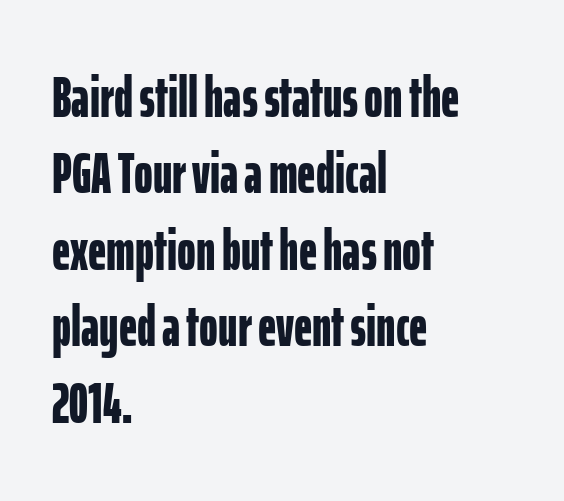
Strokes here are thick enough to call this a true bold. The passage shown is typeset with a sans-serif family. Rendered with straight, roman letterforms. Notice how descenders clear the ascenders below comfortably — that's standard leading. The rendering uses natural spacing where letterforms have individual widths. Underlining? Definitely not there.
